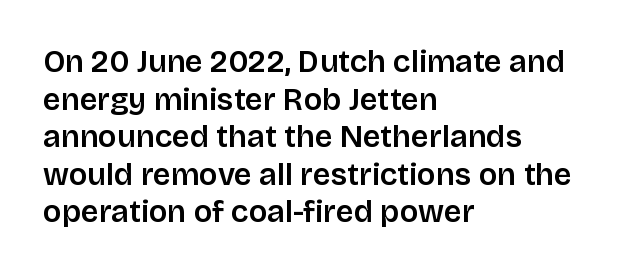
Classification — sans serif. What stands out about the letter spacing? Nothing — it is the standard amount. Ordinary non-slanted type is in use. Proportional: the letters do not fall into vertical columns. The zone under the glyphs is completely vacant.
